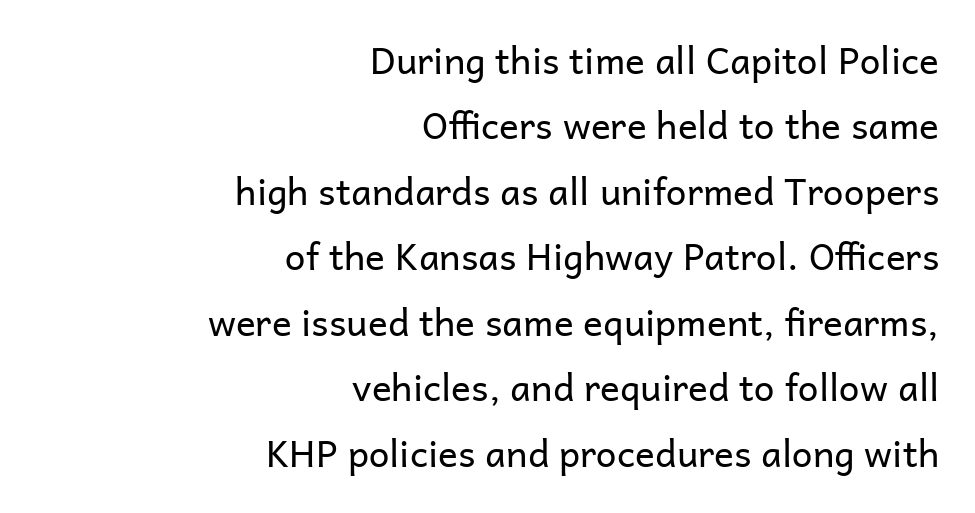
These lines are composed in type without serifs. Stems here are at most as thick as an everyday book face. Casual observation: everything's shoved over to the right. Every stem runs plumb, perpendicular to the baseline. The space directly below the letters is spotless.
